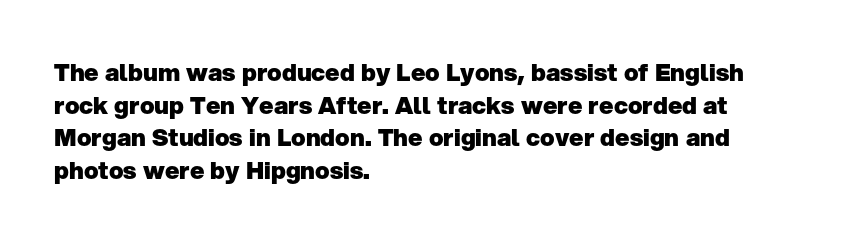
The image shows 24 px bold type, upright; set left-aligned, normal line spacing (1.36x), normal letter spacing, not underlined.
